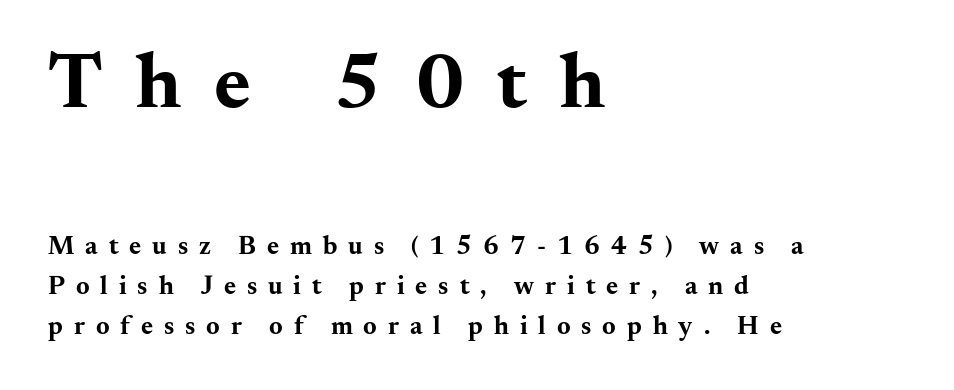
Each word looks stretched out because of the extra space between its letters. Quick note: interline space is typical. These lines are rendered in a variable-pitch font. Top chunk: large. Bottom chunk: small. Look at the stroke-to-counter ratio: heavy, a bold. The setting favours the left margin, as ordinary paragraphs usually do.
